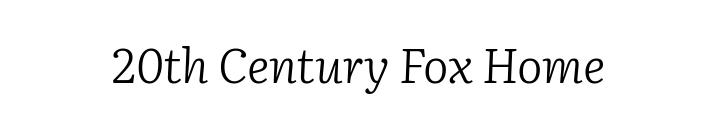
{"serif": "yes", "italic": "yes", "lean": "right", "slant_degrees": 2, "bold": "no", "weight": "light", "width": "normal", "stroke_contrast": "low", "x_height": "medium", "monospaced": "no", "underline": "no", "align": "center", "letter_spacing": "normal", "letter_spacing_em": 0.0, "glyph_px": 48}
